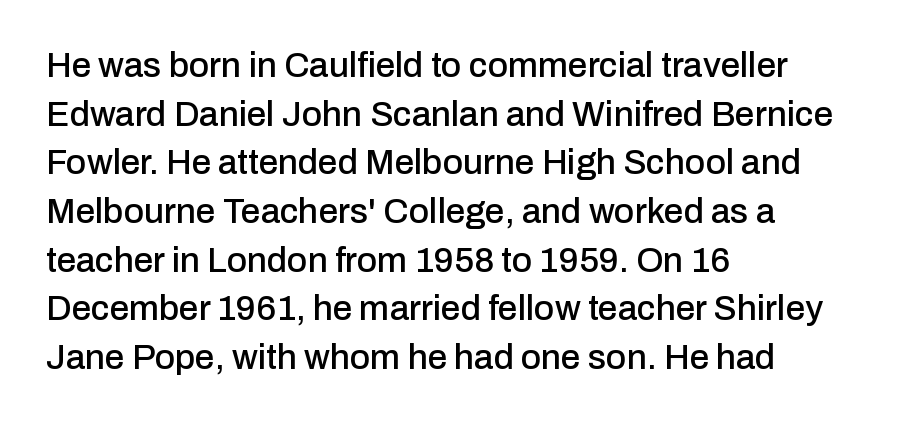
The image shows 35 px sans-serif type, upright; set left-aligned, normal line spacing (1.39x), normal letter spacing, not underlined; low stroke contrast and a medium x-height.
